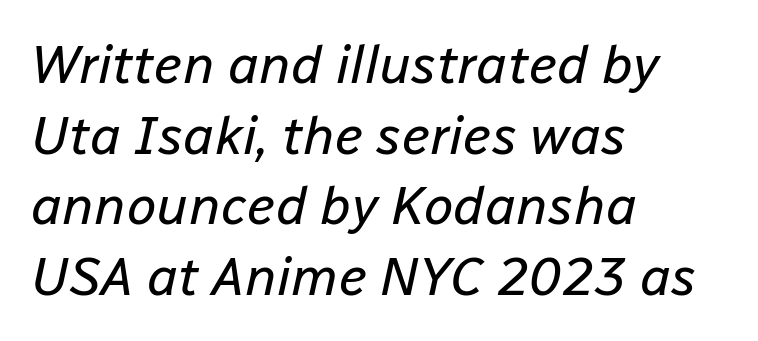
The image shows 54 px regular-weight type, italic (leaning right); set left-aligned, normal line spacing (1.31x), normal letter spacing, not underlined; low stroke contrast and a medium x-height.
